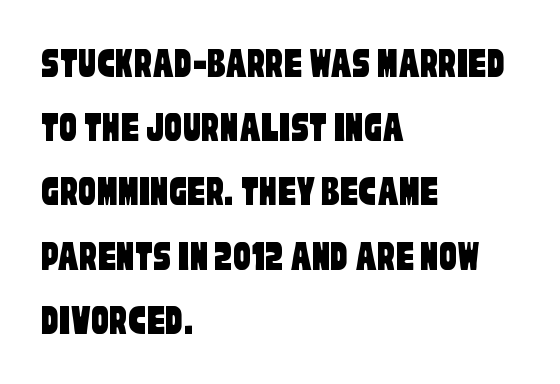
Q: Is the typeface a serif or a sans-serif typeface? A: Sans-serif.
Q: Is the text underlined? A: No.
Q: How is the paragraph aligned? A: Left-aligned.
Q: Is the spacing between letters normal or unusually wide? A: Normal.
Q: Is the spacing between lines tight, normal or loose? A: Normal.
Q: Width (condensed, normal, or wide)? A: Condensed.
Q: Stroke contrast? A: Low.
Q: x-height? A: Large.
Q: Monospaced? A: No.
